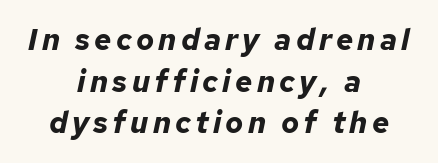
Q: Is the text bold? A: Yes.
Q: Is the text italic (slanted)? A: Yes, it leans right by about 12 degrees.
Q: Is the text underlined? A: No.
Q: How is the paragraph aligned? A: Centered.
Q: Is the spacing between lines tight, normal or loose? A: Normal.
Q: Width (condensed, normal, or wide)? A: Normal.
Q: Stroke contrast? A: Low.
Q: x-height? A: Medium.
Q: Monospaced? A: No.
